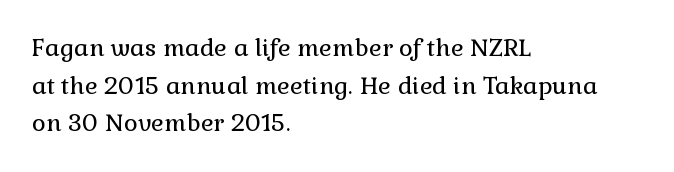
The setting favours the left margin, as ordinary paragraphs usually do. The face looks like a standard text weight, possibly lighter. Each row of text sits above clean, open space. Posture: straight, roman, zero tilt.
